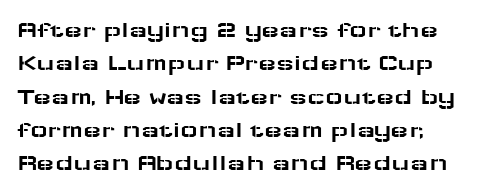
The image shows 24 px text type, upright; set normal line spacing (1.39x), normal letter spacing, not underlined.
